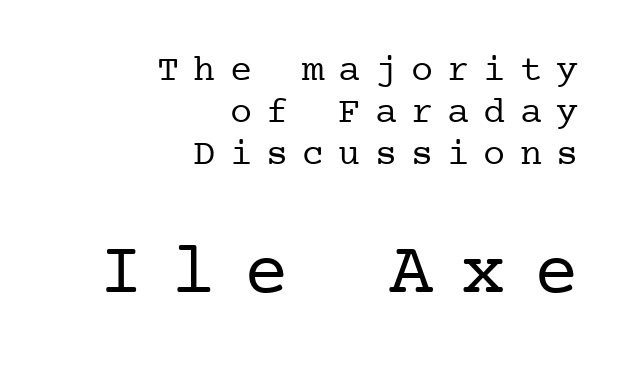
Q: Is the text bold? A: No.
Q: Is the text italic (slanted)? A: No, it is upright.
Q: Is the typeface a serif or a sans-serif typeface? A: Serif.
Q: Is the text underlined? A: No.
Q: How is the paragraph aligned? A: Right-aligned.
Q: Is the spacing between letters normal or unusually wide? A: Unusually wide.
Q: Is the spacing between lines tight, normal or loose? A: Tight.
Q: Which block of text is set in a larger size, the first (top) or the second (bottom)? A: The second (bottom) one.
Q: Width (condensed, normal, or wide)? A: Normal.
Q: Stroke contrast? A: Low.
Q: x-height? A: Medium.
